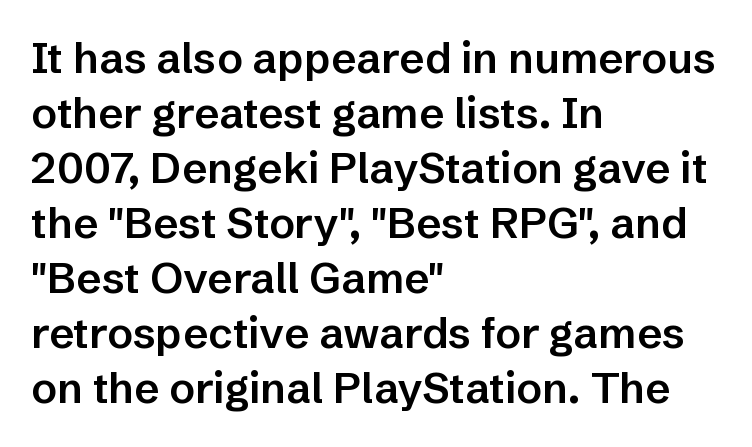
Q: Is the text bold? A: Semi-bold.
Q: Is the text italic (slanted)? A: No, it is upright.
Q: Is the typeface a serif or a sans-serif typeface? A: Sans-serif.
Q: Is the text underlined? A: No.
Q: How is the paragraph aligned? A: Left-aligned.
Q: Is the spacing between letters normal or unusually wide? A: Normal.
Q: Is the spacing between lines tight, normal or loose? A: Normal.
Q: Width (condensed, normal, or wide)? A: Normal.
Q: Stroke contrast? A: Low.
Q: x-height? A: Medium.
Q: Monospaced? A: No.
